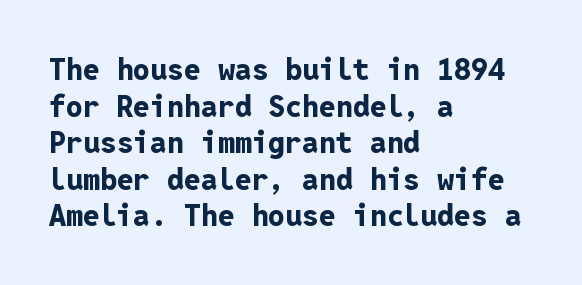
{"serif": "no", "italic": "no", "bold": "yes", "weight": "bold", "width": "normal", "stroke_contrast": "low", "x_height": "medium", "monospaced": "yes", "underline": "no", "align": "left", "line_spacing_ratio": 1.22, "letter_spacing": "normal", "letter_spacing_em": 0.0, "glyph_px": 30}
